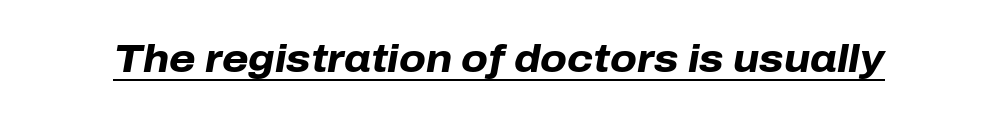
Notice how a bar underscores the lettering throughout. The whole block is typeset with a tilt. What stands out about the letter spacing? Nothing — it is the standard amount. Bold? Absolutely — the strokes are thick and heavy. The letters advance in unequal steps, a hallmark of proportional type.
